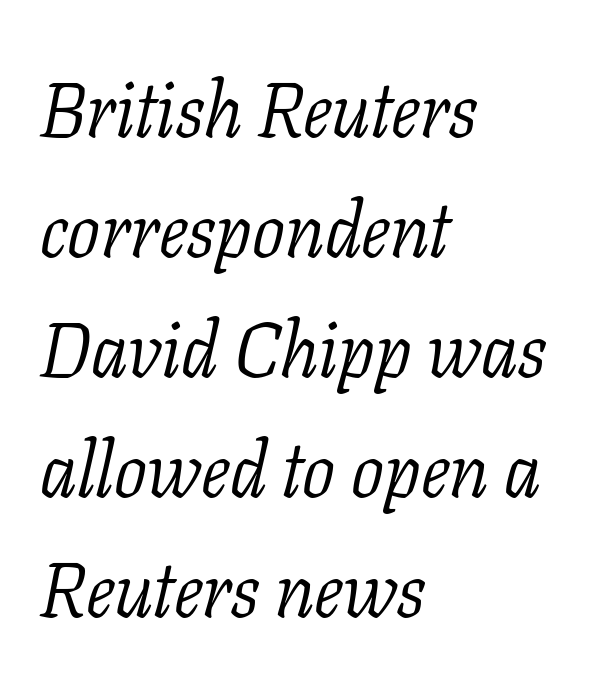
The image shows 77 px light serif type, italic (leaning right); set left-aligned, normal line spacing (1.56x), normal letter spacing, not underlined; low stroke contrast and a medium x-height.
